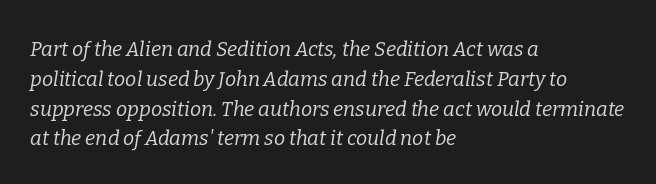
The image shows 20 px text type, italic (leaning right); set left-aligned, normal line spacing (1.49x), normal letter spacing, not underlined.
